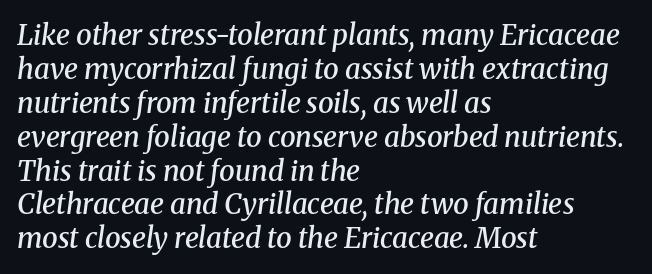
Italic: yes, the glyphs are oblique. Caption: semibold face, moderately heavy strokes. This sample has the flowing, uneven cadence of proportional lettering. Typographically, this falls in the serif category. Short note: letters normally spaced. The lines in this sample share a left origin and differ only in where they stop.
